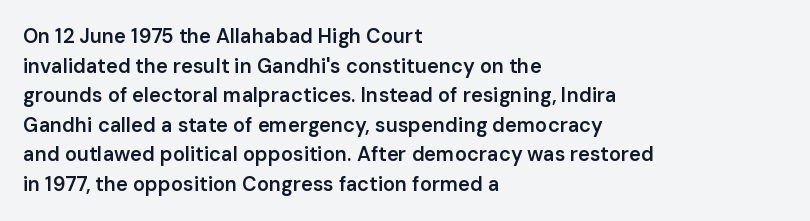
{"italic": "no", "bold": "semi", "underline": "no", "align": "left", "line_spacing": "normal", "line_spacing_ratio": 1.48, "letter_spacing": "normal", "letter_spacing_em": 0.0, "glyph_px": 20}
